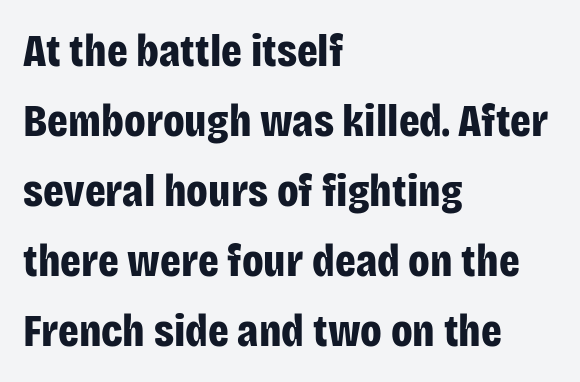
Q: Is the text bold? A: Yes.
Q: Is the text italic (slanted)? A: No, it is upright.
Q: Is the typeface a serif or a sans-serif typeface? A: Sans-serif.
Q: Is the text underlined? A: No.
Q: How is the paragraph aligned? A: Left-aligned.
Q: Is the spacing between letters normal or unusually wide? A: Normal.
Q: Is the spacing between lines tight, normal or loose? A: Normal.
Q: Width (condensed, normal, or wide)? A: Condensed.
Q: Stroke contrast? A: Low.
Q: x-height? A: Large.
Q: Monospaced? A: No.
